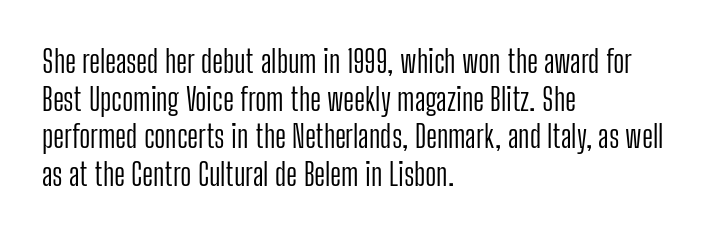
The image shows 31 px light, condensed sans-serif type, upright; set left-aligned, line spacing 1.21x, normal letter spacing, not underlined; low stroke contrast and a medium x-height.
